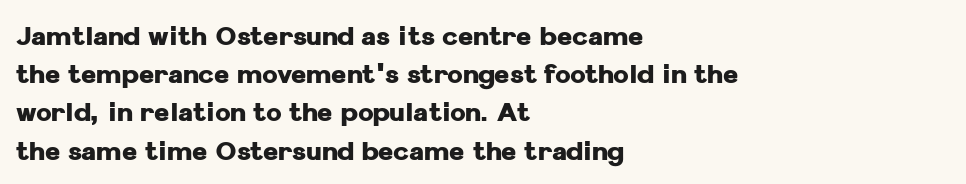
One glance says typical: line gaps are just what's usual. Students, note that the glyphs here touch the page at normal intervals. When letters stand straight like this, we call the style roman or upright. The string is rendered with underlining switched off. Casual observation: everything's shoved over to the left.
